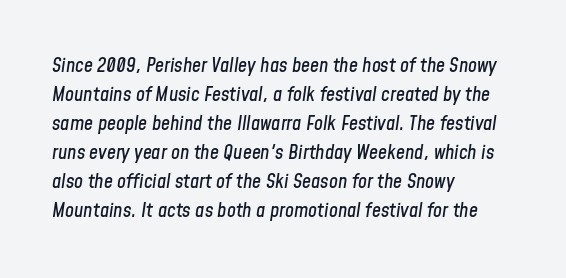
Q: Is the text italic (slanted)? A: Yes, it leans right by about 8 degrees.
Q: Is the text underlined? A: No.
Q: How is the paragraph aligned? A: Left-aligned.
Q: Is the spacing between letters normal or unusually wide? A: Normal.
Q: Is the spacing between lines tight, normal or loose? A: Normal.
